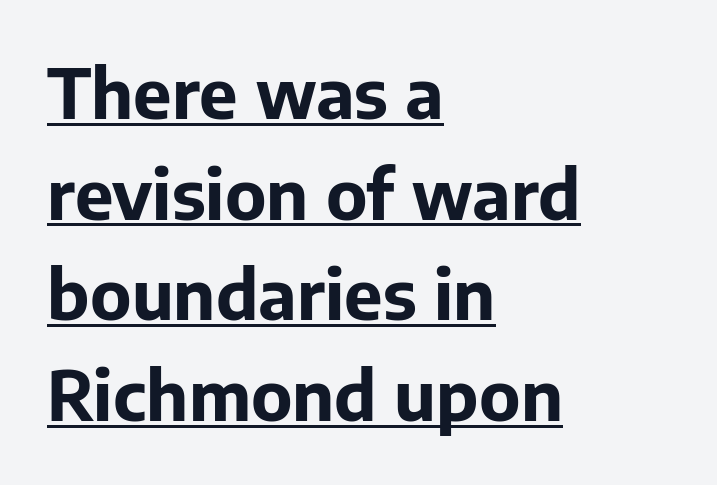
Q: Is the text bold? A: Yes.
Q: Is the text italic (slanted)? A: No, it is upright.
Q: Is the typeface a serif or a sans-serif typeface? A: Sans-serif.
Q: Is the text underlined? A: Yes.
Q: How is the paragraph aligned? A: Left-aligned.
Q: Is the spacing between letters normal or unusually wide? A: Normal.
Q: Is the spacing between lines tight, normal or loose? A: Normal.
Q: Width (condensed, normal, or wide)? A: Normal.
Q: Stroke contrast? A: Low.
Q: x-height? A: Medium.
Q: Monospaced? A: No.
